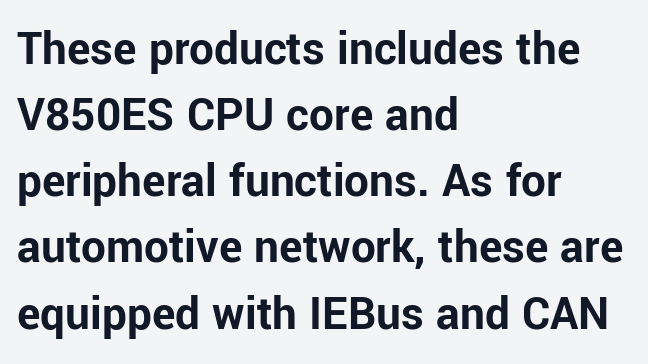
Q: Is the text bold? A: Yes.
Q: Is the text italic (slanted)? A: No, it is upright.
Q: Is the typeface a serif or a sans-serif typeface? A: Sans-serif.
Q: Is the text underlined? A: No.
Q: How is the paragraph aligned? A: Left-aligned.
Q: Is the spacing between letters normal or unusually wide? A: Normal.
Q: Is the spacing between lines tight, normal or loose? A: Normal.
Q: Width (condensed, normal, or wide)? A: Normal.
Q: Stroke contrast? A: Low.
Q: x-height? A: Medium.
Q: Monospaced? A: No.
